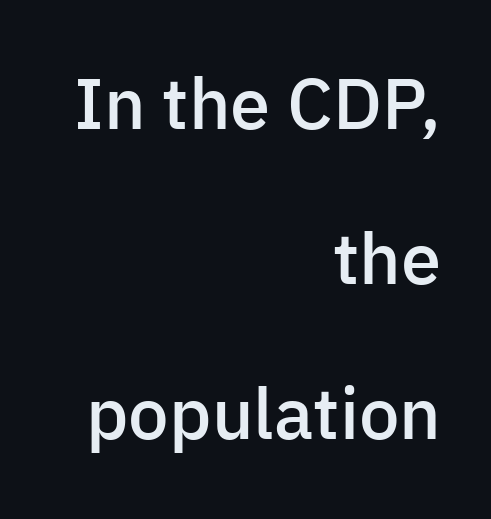
{"serif": "no", "italic": "no", "bold": "semi", "weight": "semibold", "width": "normal", "stroke_contrast": "low", "x_height": "medium", "monospaced": "no", "underline": "no", "align": "right", "line_spacing": "loose", "line_spacing_ratio": 2.15, "letter_spacing": "normal", "letter_spacing_em": 0.0, "glyph_px": 72}
